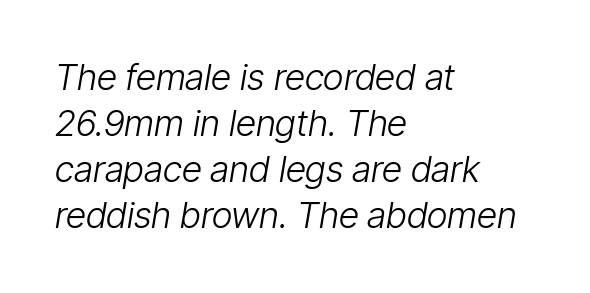
Which margin do the lines hug? The left one — the right edge is uneven. The characters are drawn with everyday or finer stroke widths. The leading is moderate, giving the passage an even texture. Do the characters align in a grid? No, the font is proportional. Tracking here is standard; glyphs follow each other at the usual distance. The font's italic variant was chosen for this text.
